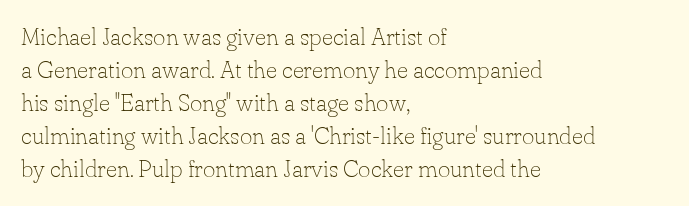
The image shows 24 px text type, upright; set left-aligned, normal line spacing (1.38x), normal letter spacing, not underlined.
